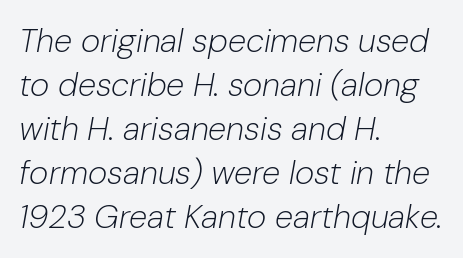
{"italic": "yes", "lean": "right", "slant_degrees": 10, "bold": "no", "weight": "light", "width": "normal", "stroke_contrast": "low", "x_height": "medium", "monospaced": "no", "underline": "no", "align": "left", "line_spacing": "normal", "line_spacing_ratio": 1.33, "letter_spacing": "normal", "letter_spacing_em": 0.0, "glyph_px": 33}
